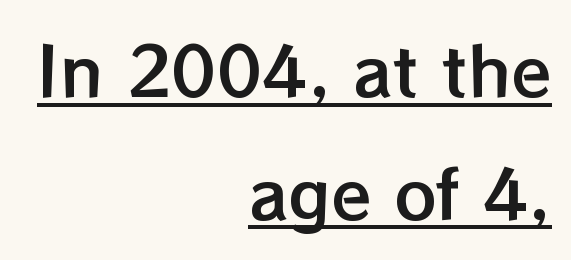
This sample carries an underscore along the baseline area. The face used here is rendered with its standard letterfit. These lines were composed using upright roman letters. This sample has the flowing, uneven cadence of proportional lettering.
